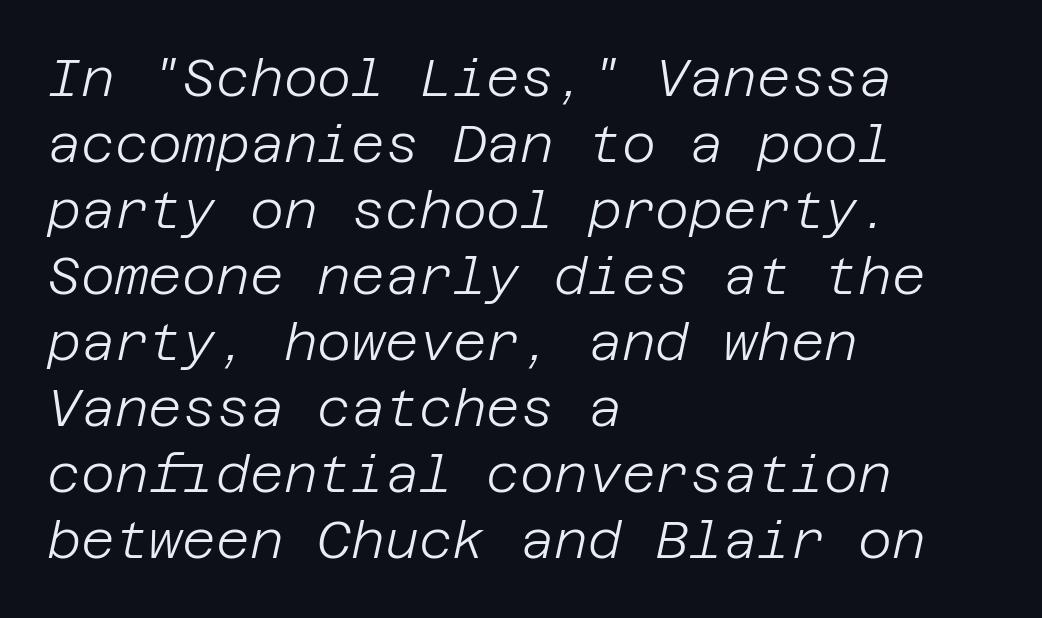
{"italic": "yes", "lean": "right", "slant_degrees": 12, "bold": "no", "weight": "light", "width": "normal", "stroke_contrast": "low", "x_height": "large", "underline": "no", "align": "left", "line_spacing": "normal", "line_spacing_ratio": 1.27, "letter_spacing": "normal", "letter_spacing_em": 0.0, "glyph_px": 52}
